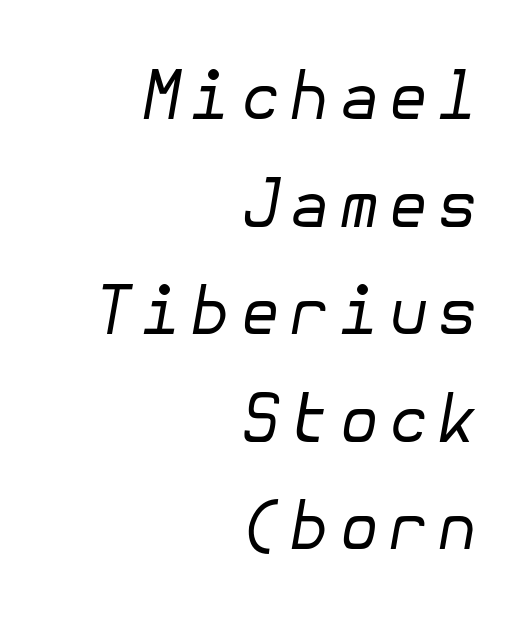
Q: Is the text bold? A: No.
Q: Is the text italic (slanted)? A: Yes, it leans right by about 10 degrees.
Q: Is the text underlined? A: No.
Q: How is the paragraph aligned? A: Right-aligned.
Q: Is the spacing between lines tight, normal or loose? A: Normal.
Q: Width (condensed, normal, or wide)? A: Normal.
Q: Stroke contrast? A: Low.
Q: x-height? A: Medium.
